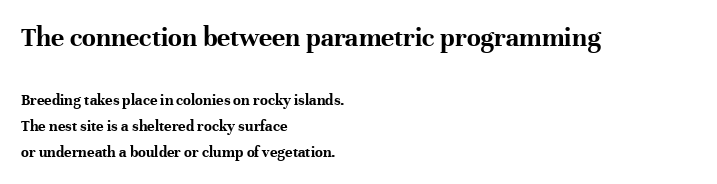
{"serif": "yes", "italic": "no", "bold": "yes", "weight": "bold", "width": "normal", "stroke_contrast": "high", "x_height": "medium", "monospaced": "no", "underline": "no", "align": "left", "line_spacing": "normal", "line_spacing_ratio": 1.65, "letter_spacing": "normal", "letter_spacing_em": 0.0, "larger_block": "first", "size_ratio": 1.75, "glyph_px": 28}
